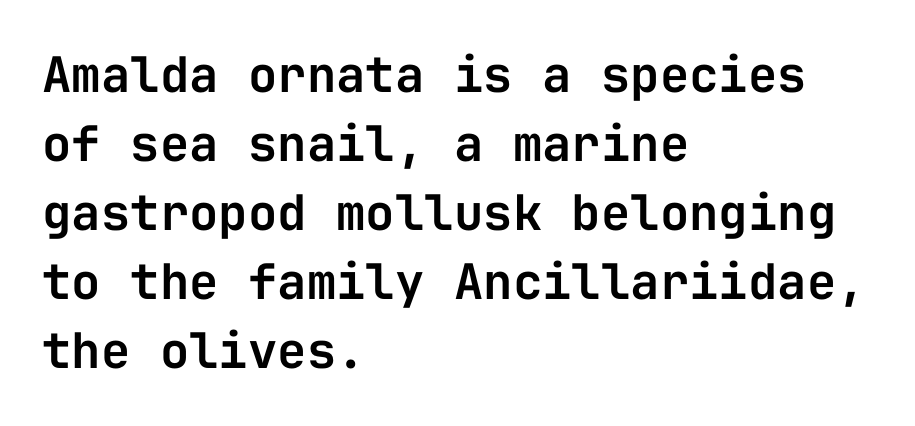
{"serif": "no", "italic": "no", "width": "normal", "stroke_contrast": "low", "x_height": "medium", "monospaced": "yes", "underline": "no", "align": "left", "line_spacing": "normal", "line_spacing_ratio": 1.41, "letter_spacing": "normal", "letter_spacing_em": 0.0, "glyph_px": 49}
